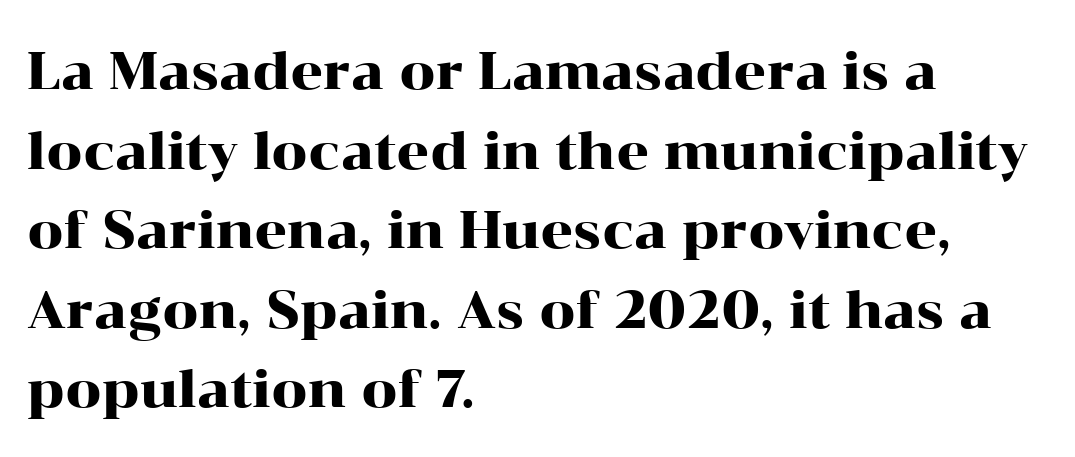
The specimen reads as upright at a glance. Which margin do the lines hug? The left one — the right edge is uneven. No word sits above an underline. The glyphs in this specimen are seriffed. The rendering uses natural spacing where letterforms have individual widths.
